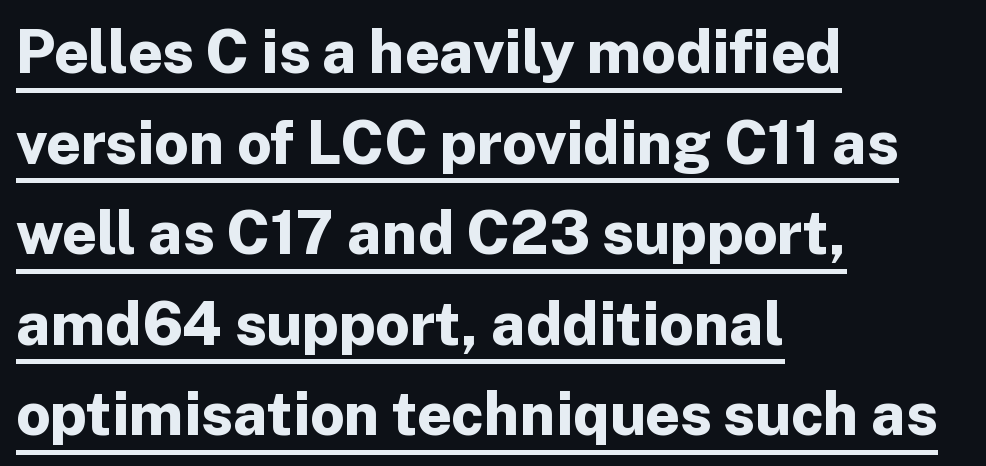
The image shows 60 px bold sans-serif type, upright; set left-aligned, normal line spacing (1.51x), normal letter spacing, underlined; low stroke contrast and a medium x-height.
